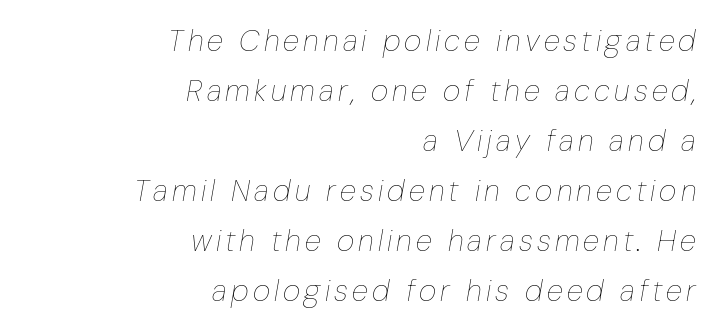
Does the lettering tilt? It does — this is italic. The zone under the glyphs is completely vacant. Summary of weight: not heavy and not bold. Regular leading. Do the characters align in a grid? No, the font is proportional.
